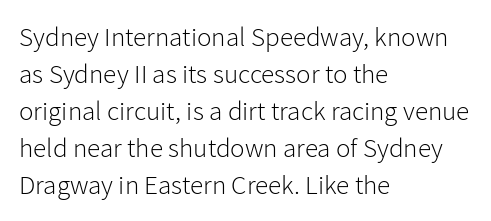
The image shows 27 px text type, upright; set left-aligned, normal line spacing (1.37x), normal letter spacing, not underlined.
